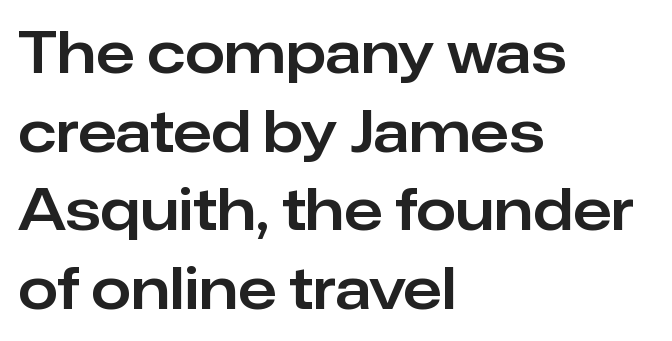
Only glyphs here, with clear space below each row. The line texture is even and compact thanks to regular tracking. A typesetter would call this proportional, since set widths differ per character. The type sits square on the baseline with zero lean.
